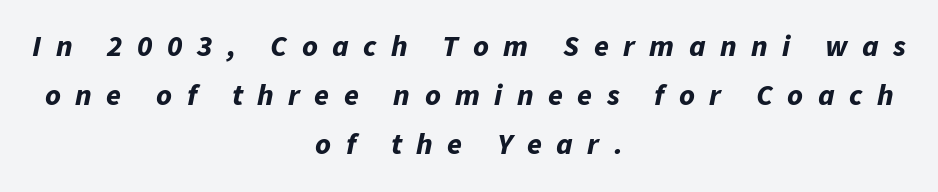
The image shows 30 px bold type, italic (leaning right); set centered, normal line spacing (1.64x), unusually wide letter spacing (+0.48 em), not underlined; low stroke contrast and a medium x-height.
